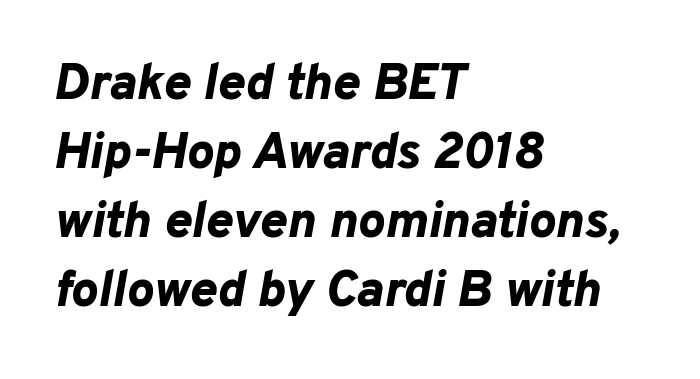
The text carries the slant typical of an italic or oblique font. Rule under the text: the space is simply empty. Notice how descenders clear the ascenders below comfortably — that's standard leading. Compared with an ordinary text face, these strokes are far heavier — a full bold. Is this a fixed-width face? No — the glyphs have proportional, varying widths.
